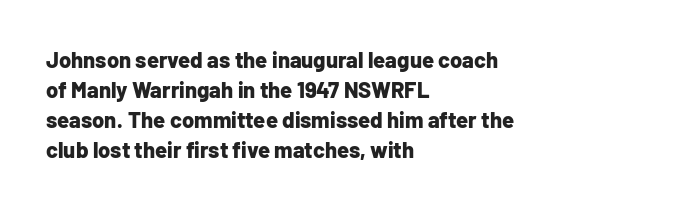
The image shows 22 px bold type, upright; set left-aligned, normal line spacing (1.36x), normal letter spacing, not underlined.
